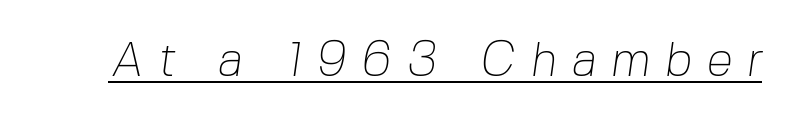
The image shows 48 px thin sans-serif type; set unusually wide letter spacing (+0.29 em), underlined; low stroke contrast and a medium x-height.
